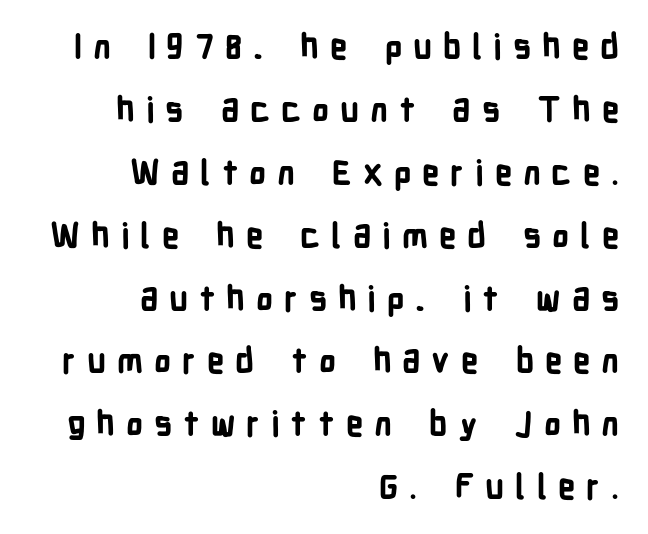
Q: Is the text bold? A: Yes.
Q: Is the text italic (slanted)? A: No, it is upright.
Q: Is the typeface a serif or a sans-serif typeface? A: Sans-serif.
Q: Is the text underlined? A: No.
Q: How is the paragraph aligned? A: Right-aligned.
Q: Is the spacing between letters normal or unusually wide? A: Unusually wide.
Q: Width (condensed, normal, or wide)? A: Condensed.
Q: Stroke contrast? A: Low.
Q: x-height? A: Medium.
Q: Monospaced? A: No.
